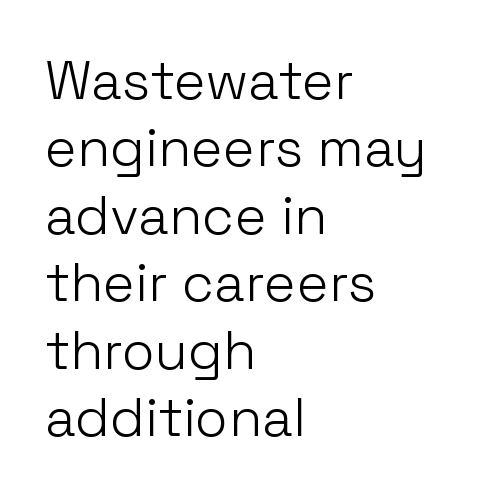
Q: Is the text bold? A: No.
Q: Is the text italic (slanted)? A: No, it is upright.
Q: Is the typeface a serif or a sans-serif typeface? A: Sans-serif.
Q: Is the text underlined? A: No.
Q: How is the paragraph aligned? A: Left-aligned.
Q: Is the spacing between letters normal or unusually wide? A: Normal.
Q: Is the spacing between lines tight, normal or loose? A: Normal.
Q: Width (condensed, normal, or wide)? A: Normal.
Q: Stroke contrast? A: Low.
Q: x-height? A: Medium.
Q: Monospaced? A: No.
